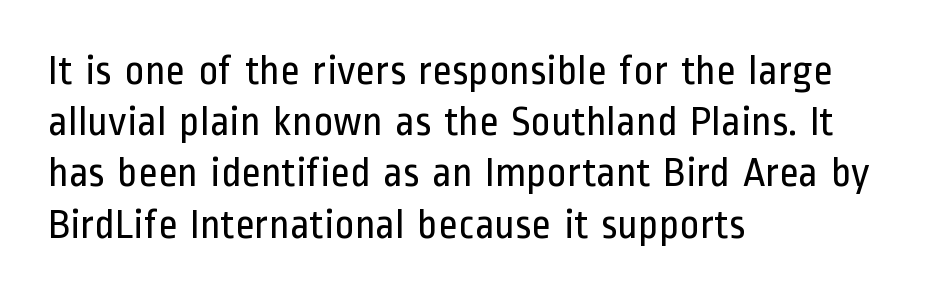
Caption: standard tracking, unaltered. The glyphs in this specimen are sans serif. Check under the words: just untouched page. Heft: none added — not bold. A student would call this left alignment; a typographer would say flush left, rag right.
